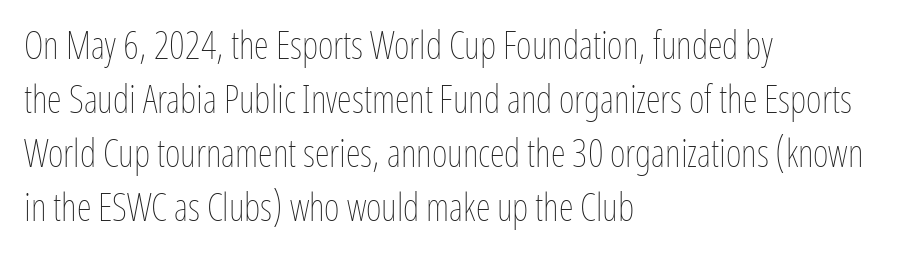
Q: Is the text bold? A: No.
Q: Is the text italic (slanted)? A: No, it is upright.
Q: Is the text underlined? A: No.
Q: How is the paragraph aligned? A: Left-aligned.
Q: Is the spacing between letters normal or unusually wide? A: Normal.
Q: Is the spacing between lines tight, normal or loose? A: Normal.
Q: Width (condensed, normal, or wide)? A: Condensed.
Q: Stroke contrast? A: Low.
Q: x-height? A: Medium.
Q: Monospaced? A: No.
